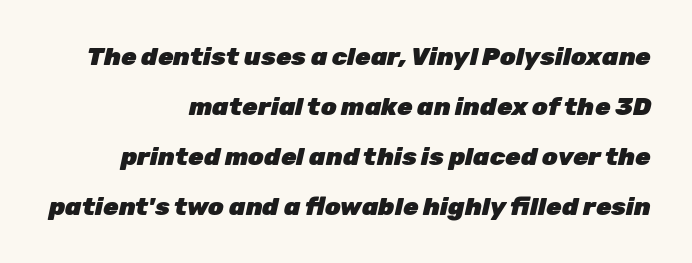
{"italic": "yes", "lean": "right", "slant_degrees": 12, "bold": "yes", "underline": "no", "align": "right", "line_spacing": "loose", "line_spacing_ratio": 2.0, "letter_spacing": "normal", "letter_spacing_em": 0.0, "glyph_px": 25}
